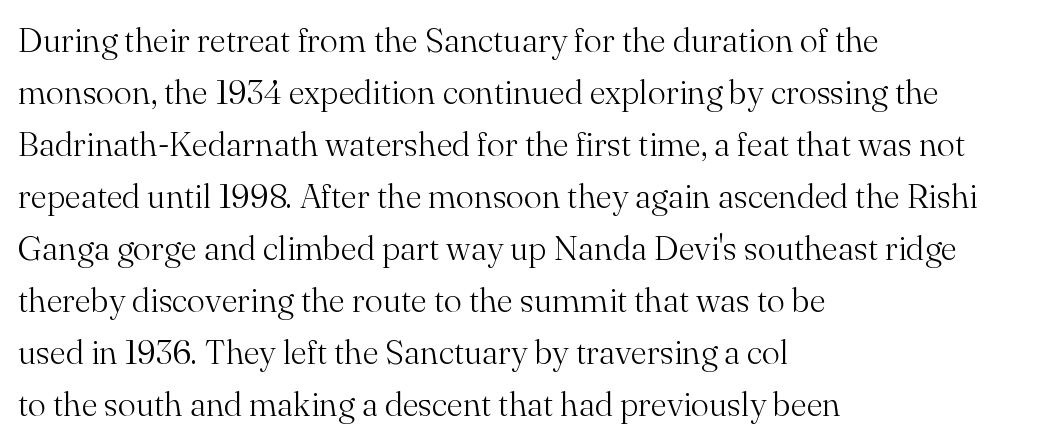
{"serif": "yes", "italic": "no", "bold": "no", "weight": "light", "width": "normal", "stroke_contrast": "medium", "x_height": "small", "monospaced": "no", "underline": "no", "align": "left", "line_spacing": "normal", "line_spacing_ratio": 1.53, "letter_spacing": "normal", "letter_spacing_em": 0.0, "glyph_px": 34}
